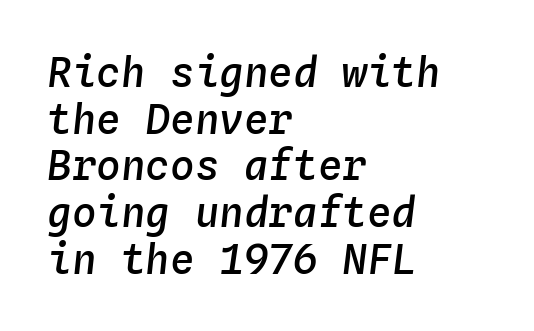
Q: Is the text bold? A: Semi-bold.
Q: Is the text italic (slanted)? A: Yes, it leans right by about 4 degrees.
Q: Is the text underlined? A: No.
Q: How is the paragraph aligned? A: Left-aligned.
Q: Is the spacing between letters normal or unusually wide? A: Normal.
Q: Is the spacing between lines tight, normal or loose? A: Tight.
Q: Width (condensed, normal, or wide)? A: Normal.
Q: Stroke contrast? A: Low.
Q: x-height? A: Medium.
Q: Monospaced? A: Yes.
